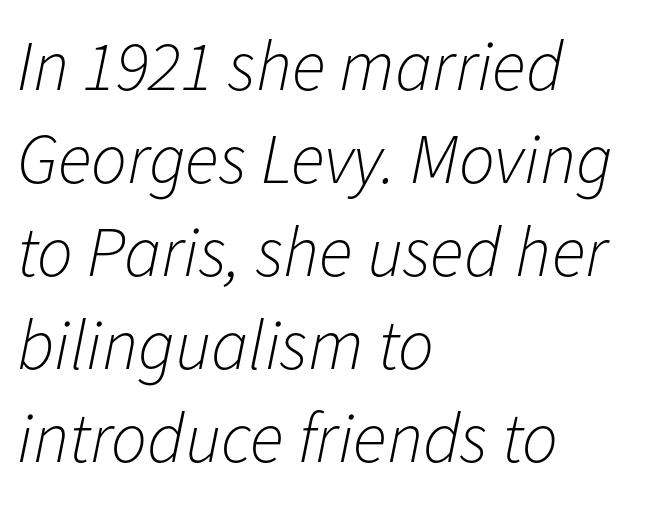
{"italic": "yes", "lean": "right", "slant_degrees": 11, "bold": "no", "weight": "light", "width": "normal", "stroke_contrast": "low", "x_height": "medium", "monospaced": "no", "underline": "no", "align": "left", "line_spacing": "normal", "line_spacing_ratio": 1.31, "letter_spacing": "normal", "letter_spacing_em": 0.0, "glyph_px": 71}
